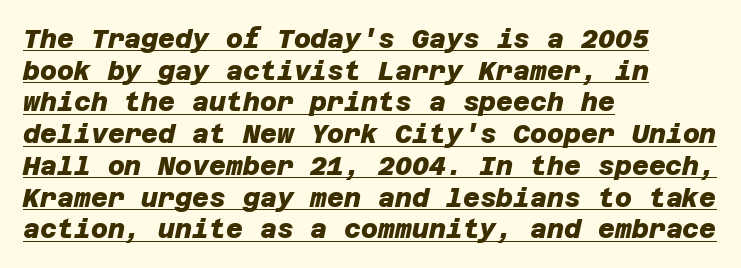
Q: Is the text bold? A: Yes.
Q: Is the text underlined? A: Yes.
Q: How is the paragraph aligned? A: Left-aligned.
Q: Is the spacing between letters normal or unusually wide? A: Normal.
